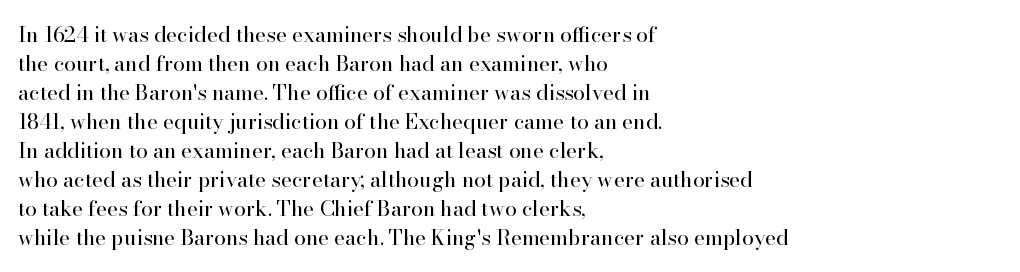
{"italic": "no", "bold": "no", "underline": "no", "align": "left", "line_spacing": "normal", "line_spacing_ratio": 1.38, "letter_spacing": "normal", "letter_spacing_em": 0.0, "glyph_px": 21}
